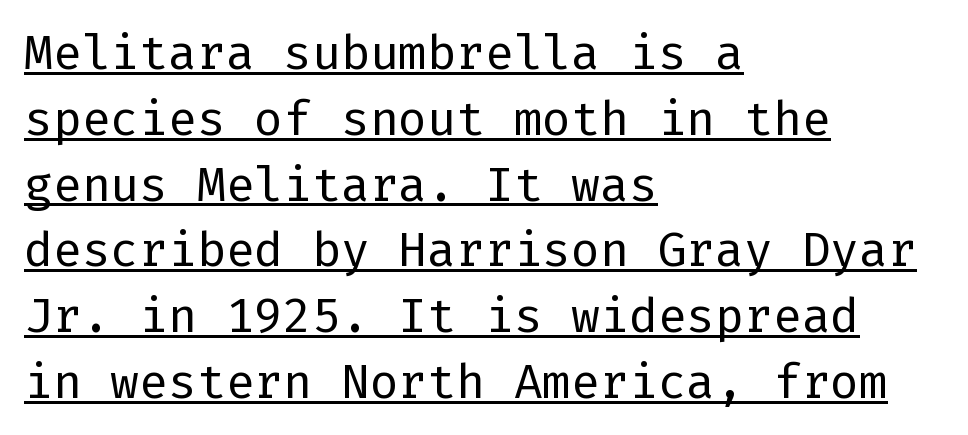
{"serif": "no", "italic": "no", "bold": "no", "weight": "regular", "width": "normal", "stroke_contrast": "low", "x_height": "medium", "underline": "yes", "align": "left", "line_spacing": "normal", "line_spacing_ratio": 1.37, "letter_spacing": "normal", "letter_spacing_em": 0.0, "glyph_px": 48}
